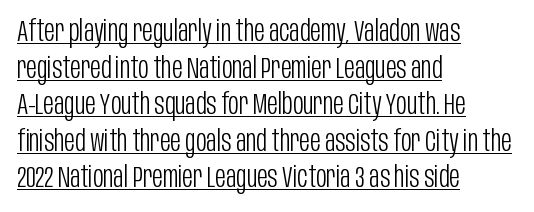
I'd call this a sans setting — the letters go barefoot. Is the letter spacing exaggerated? No — it looks like the ordinary default. Whoever set this chose a conventional vertical rhythm. Do the letters lean? They stand straight. A baseline rule has been typeset under these characters. Character widths vary here, with narrow letters taking less room than wide ones.
